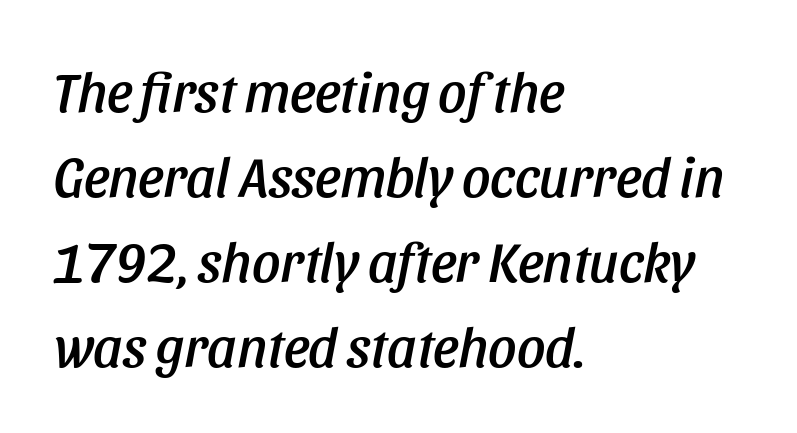
The setting favours the left margin, as ordinary paragraphs usually do. Caption: standard tracking, unaltered. Here the designer chose a conventional face with non-uniform glyph widths. The space directly below the letters is spotless. Rows of type keep a routine distance in the vertical direction. In terms of posture, this sample is oblique.
